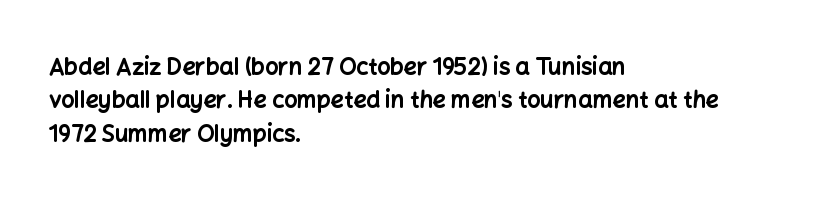
Q: Is the text bold? A: Yes.
Q: Is the text italic (slanted)? A: No, it is upright.
Q: Is the text underlined? A: No.
Q: How is the paragraph aligned? A: Left-aligned.
Q: Is the spacing between letters normal or unusually wide? A: Normal.
Q: Is the spacing between lines tight, normal or loose? A: Normal.
